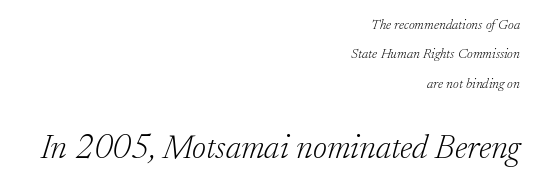
The image shows 34 px light serif type, italic (leaning right); set right-aligned, loose line spacing (2.1x), normal letter spacing, not underlined; the second (bottom) block is 2.43x larger; low stroke contrast and a small x-height.
